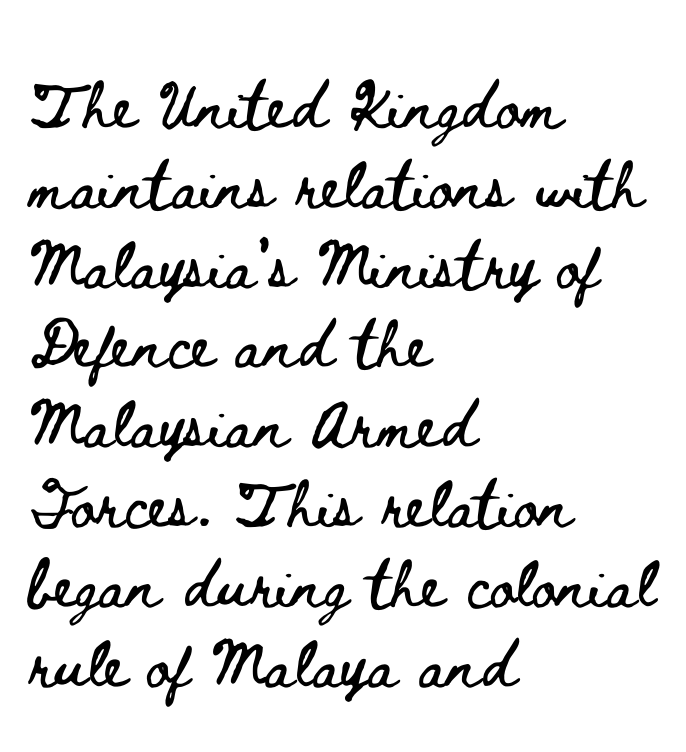
Q: Is the text italic (slanted)? A: Yes.
Q: Is the text underlined? A: No.
Q: How is the paragraph aligned? A: Left-aligned.
Q: Is the spacing between letters normal or unusually wide? A: Normal.
Q: Is the spacing between lines tight, normal or loose? A: Normal.
Q: Width (condensed, normal, or wide)? A: Wide.
Q: Stroke contrast? A: Low.
Q: x-height? A: Small.
Q: Monospaced? A: No.
